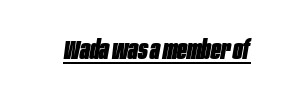
Tall strokes in this sample are angled rather than plumb. A continuous stroke trails under the words, as in a hyperlink. How heavy is the stroke? Heavy — this is a bold. There is no visible air inserted between adjacent glyphs.
